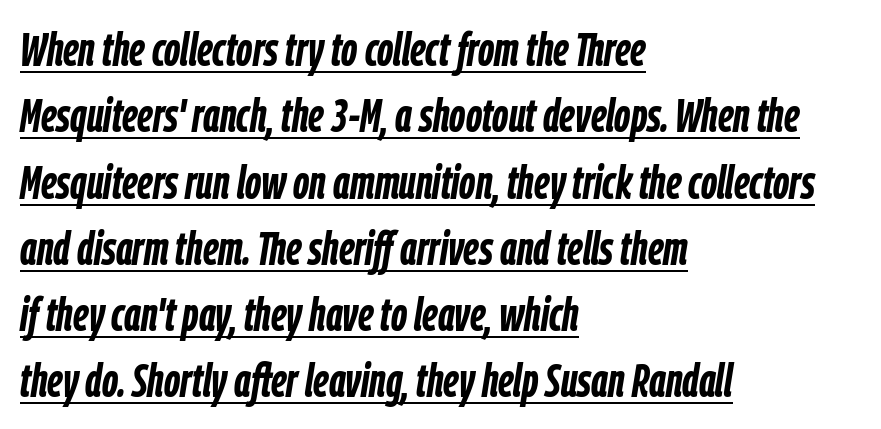
Q: Is the text bold? A: Yes.
Q: Is the text italic (slanted)? A: Yes, it leans right by about 9 degrees.
Q: Is the text underlined? A: Yes.
Q: How is the paragraph aligned? A: Left-aligned.
Q: Is the spacing between letters normal or unusually wide? A: Normal.
Q: Is the spacing between lines tight, normal or loose? A: Normal.
Q: Width (condensed, normal, or wide)? A: Condensed.
Q: Stroke contrast? A: Low.
Q: x-height? A: Medium.
Q: Monospaced? A: No.
